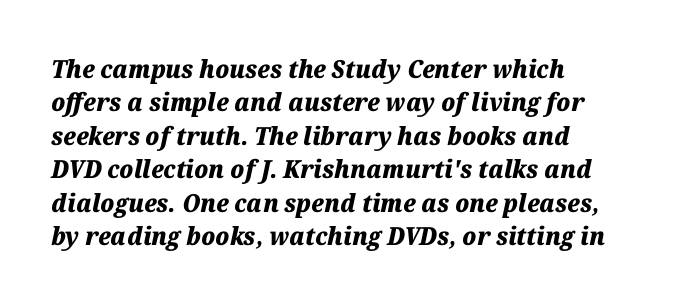
The foot of each line stays bare and open. Chunky letters — that's bold for sure. The face used here is rendered with its standard letterfit. Tall strokes in this sample are angled rather than plumb. These lines sit exactly where default settings would place them.
